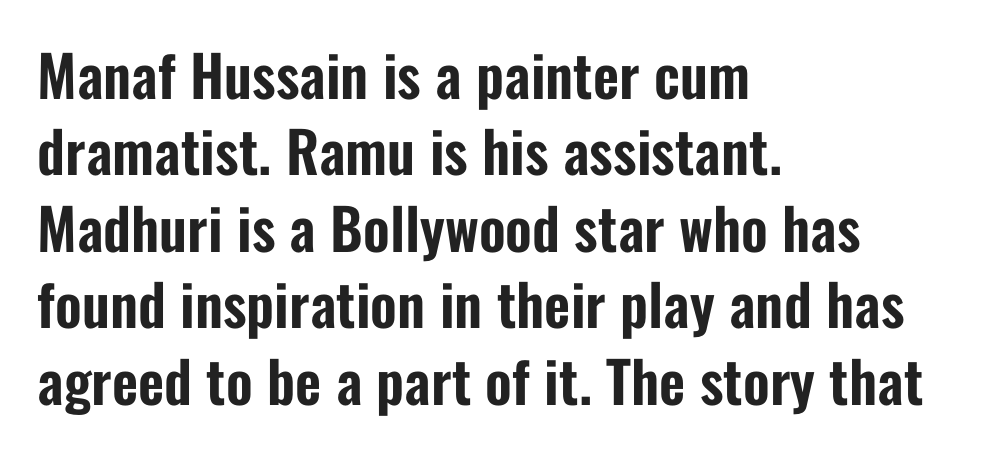
To sum up the face: it is a sans, with no serifs. Tracking here is standard; glyphs follow each other at the usual distance. Only glyphs here, with clear space below each row. This sample uses an upright cut, with every glyph sitting square on the baseline.
